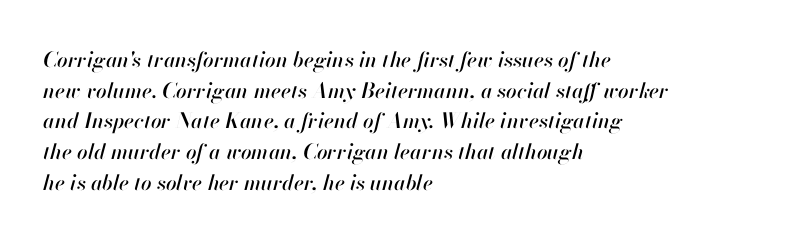
{"italic": "yes", "lean": "right", "slant_degrees": 13, "underline": "no", "align": "left", "line_spacing": "normal", "line_spacing_ratio": 1.46, "letter_spacing": "normal", "letter_spacing_em": 0.0, "glyph_px": 21}
